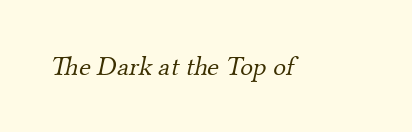
The image shows 27 px text type; set normal letter spacing, not underlined.
